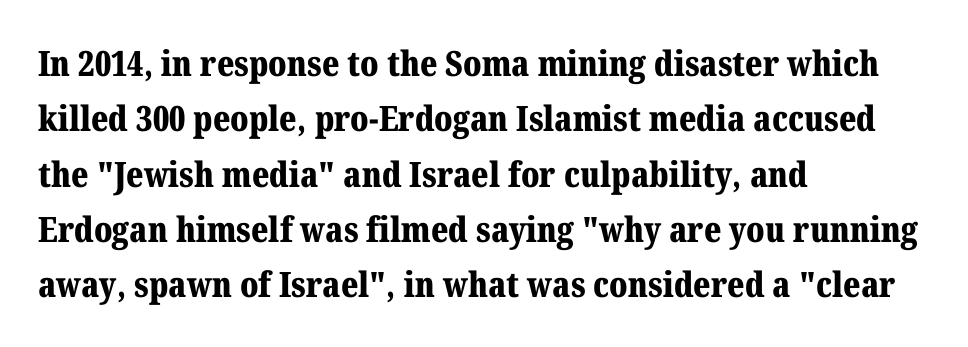
Q: Is the text bold? A: Yes.
Q: Is the text italic (slanted)? A: No, it is upright.
Q: Is the typeface a serif or a sans-serif typeface? A: Serif.
Q: Is the text underlined? A: No.
Q: How is the paragraph aligned? A: Left-aligned.
Q: Is the spacing between letters normal or unusually wide? A: Normal.
Q: Is the spacing between lines tight, normal or loose? A: Normal.
Q: Width (condensed, normal, or wide)? A: Normal.
Q: Stroke contrast? A: Medium.
Q: x-height? A: Medium.
Q: Monospaced? A: No.
